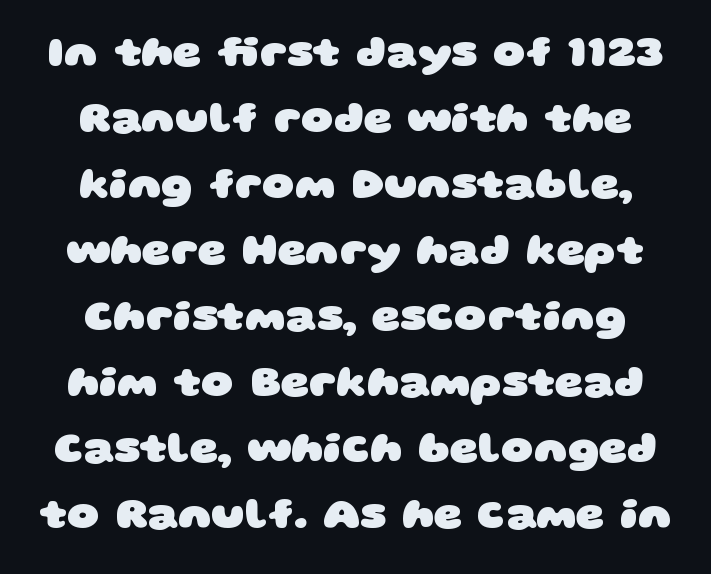
{"serif": "no", "bold": "yes", "weight": "heavy", "width": "wide", "stroke_contrast": "low", "x_height": "large", "monospaced": "no", "underline": "no", "line_spacing": "normal", "line_spacing_ratio": 1.5, "letter_spacing": "normal", "letter_spacing_em": 0.0, "glyph_px": 44}
